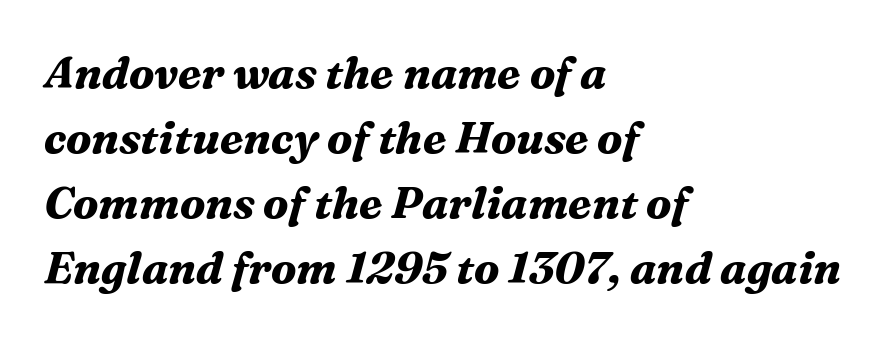
{"serif": "yes", "italic": "yes", "lean": "right", "slant_degrees": 16, "bold": "yes", "weight": "bold", "width": "normal", "stroke_contrast": "medium", "x_height": "medium", "monospaced": "no", "underline": "no", "align": "left", "line_spacing": "normal", "line_spacing_ratio": 1.48, "letter_spacing": "normal", "letter_spacing_em": 0.0, "glyph_px": 44}
